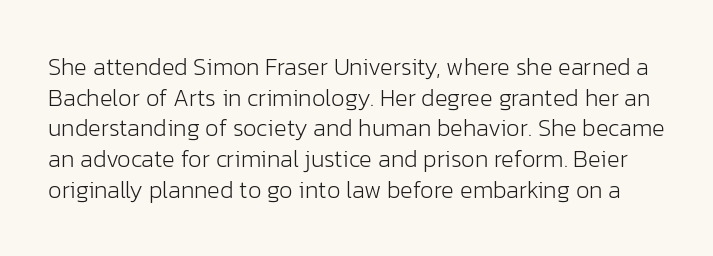
Vertical spacing — default. This is the regular roman posture of the typeface. Bare-footed words on every line. Stroke mass is kept to a normal reading level or below.
